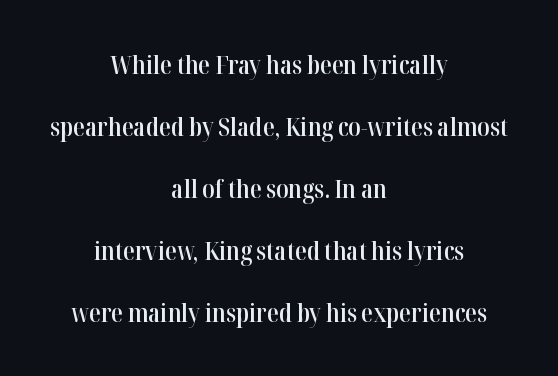
{"italic": "no", "bold": "semi", "underline": "no", "align": "center", "line_spacing": "loose", "line_spacing_ratio": 2.38, "letter_spacing": "normal", "letter_spacing_em": 0.0, "glyph_px": 26}
